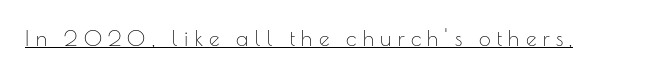
Q: Is the text bold? A: No.
Q: Is the text italic (slanted)? A: No, it is upright.
Q: Is the text underlined? A: Yes.
Q: Is the spacing between letters normal or unusually wide? A: Unusually wide.
